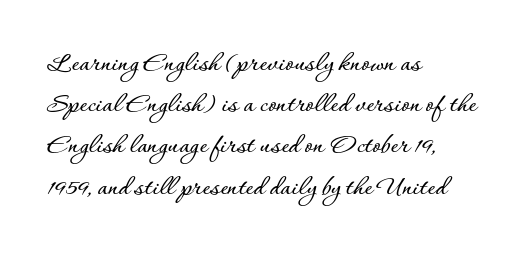
{"width": "normal", "stroke_contrast": "low", "x_height": "small", "monospaced": "no", "underline": "no", "align": "left", "line_spacing": "normal", "line_spacing_ratio": 1.42, "letter_spacing": "normal", "letter_spacing_em": 0.0, "glyph_px": 29}
